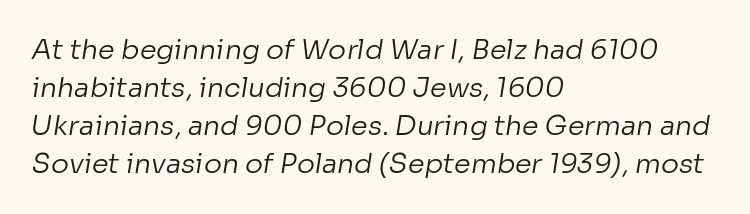
The image shows 27 px text type; set left-aligned, normal line spacing (1.41x), normal letter spacing, not underlined.
